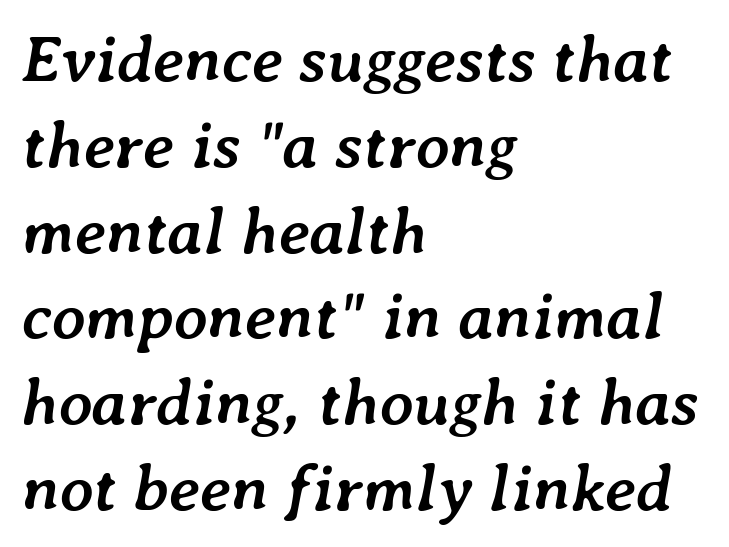
The image shows 66 px semibold type, italic (leaning right); set left-aligned, normal line spacing (1.3x), normal letter spacing, not underlined; low stroke contrast and a medium x-height.
